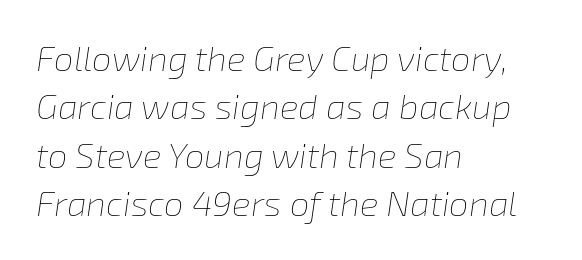
Q: Is the text bold? A: No.
Q: Is the text italic (slanted)? A: Yes, it leans right by about 8 degrees.
Q: Is the text underlined? A: No.
Q: How is the paragraph aligned? A: Left-aligned.
Q: Is the spacing between letters normal or unusually wide? A: Normal.
Q: Is the spacing between lines tight, normal or loose? A: Normal.
Q: Width (condensed, normal, or wide)? A: Normal.
Q: Stroke contrast? A: Low.
Q: x-height? A: Medium.
Q: Monospaced? A: No.
